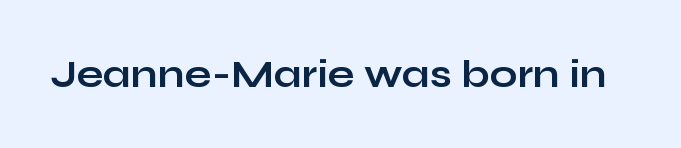
Q: Is the text bold? A: Yes.
Q: Is the text italic (slanted)? A: No, it is upright.
Q: Is the typeface a serif or a sans-serif typeface? A: Sans-serif.
Q: Is the text underlined? A: No.
Q: Is the spacing between letters normal or unusually wide? A: Normal.
Q: Width (condensed, normal, or wide)? A: Wide.
Q: Stroke contrast? A: Low.
Q: x-height? A: Medium.
Q: Monospaced? A: No.
